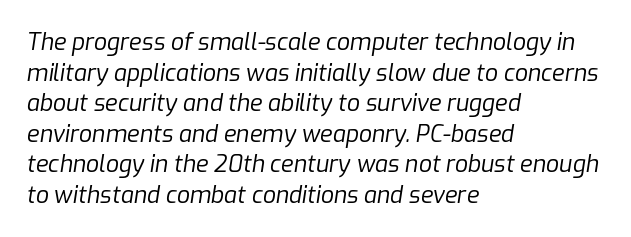
Look at the tracking — it's just the regular setting, nothing added. The font's italic variant was chosen for this text. Anything drawn beneath the words? Only blank space. Ink coverage per letter is moderate at most. Horizontally, the lines are justified to the leading edge only.
